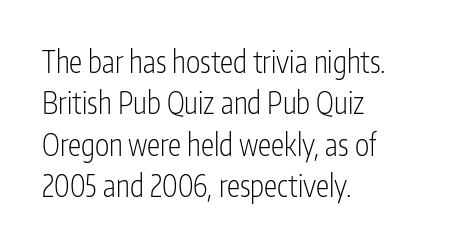
The image shows 30 px light, condensed sans-serif type, upright; set left-aligned, normal line spacing (1.38x), normal letter spacing, not underlined; low stroke contrast and a medium x-height.
